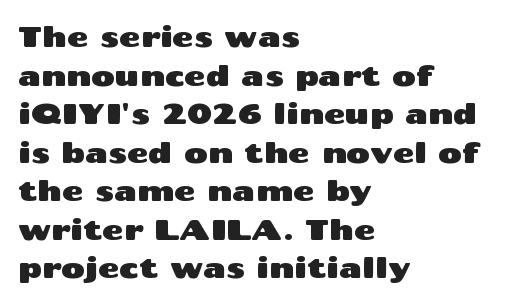
{"serif": "no", "italic": "no", "width": "wide", "stroke_contrast": "medium", "x_height": "medium", "monospaced": "no", "underline": "no", "align": "left", "line_spacing": "normal", "line_spacing_ratio": 1.33, "letter_spacing": "normal", "letter_spacing_em": 0.0, "glyph_px": 29}
